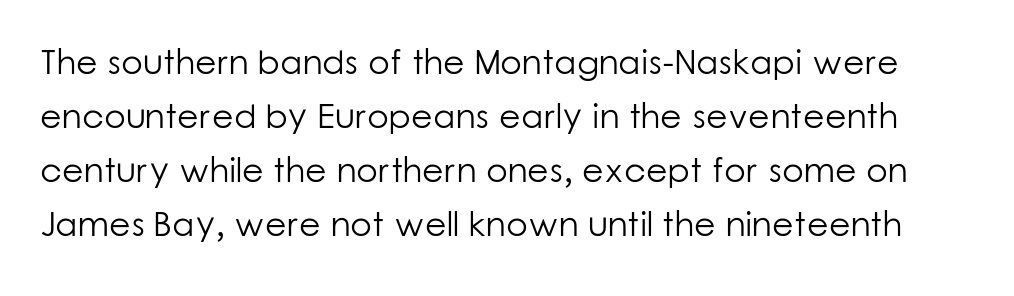
Q: Is the text bold? A: No.
Q: Is the text italic (slanted)? A: No, it is upright.
Q: Is the typeface a serif or a sans-serif typeface? A: Sans-serif.
Q: Is the text underlined? A: No.
Q: Is the spacing between letters normal or unusually wide? A: Normal.
Q: Is the spacing between lines tight, normal or loose? A: Normal.
Q: Width (condensed, normal, or wide)? A: Normal.
Q: Stroke contrast? A: Low.
Q: x-height? A: Medium.
Q: Monospaced? A: No.
